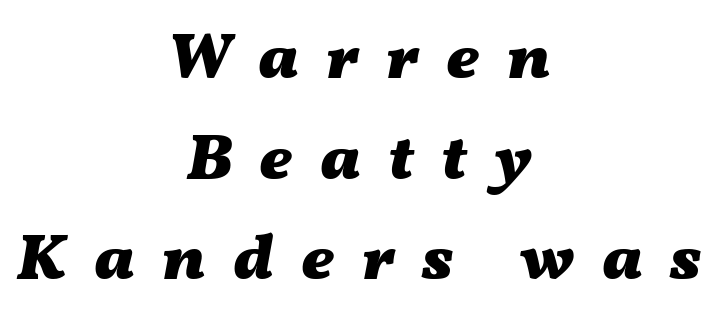
Would a proofreader flag this as italicized? Yes. The letters advance in unequal steps, a hallmark of proportional type. The passage shown is not underscored anywhere. The sample has been set heavy, in full bold. If you measured baseline to baseline, you'd find a middling distance. Each word looks stretched out because of the extra space between its letters.
